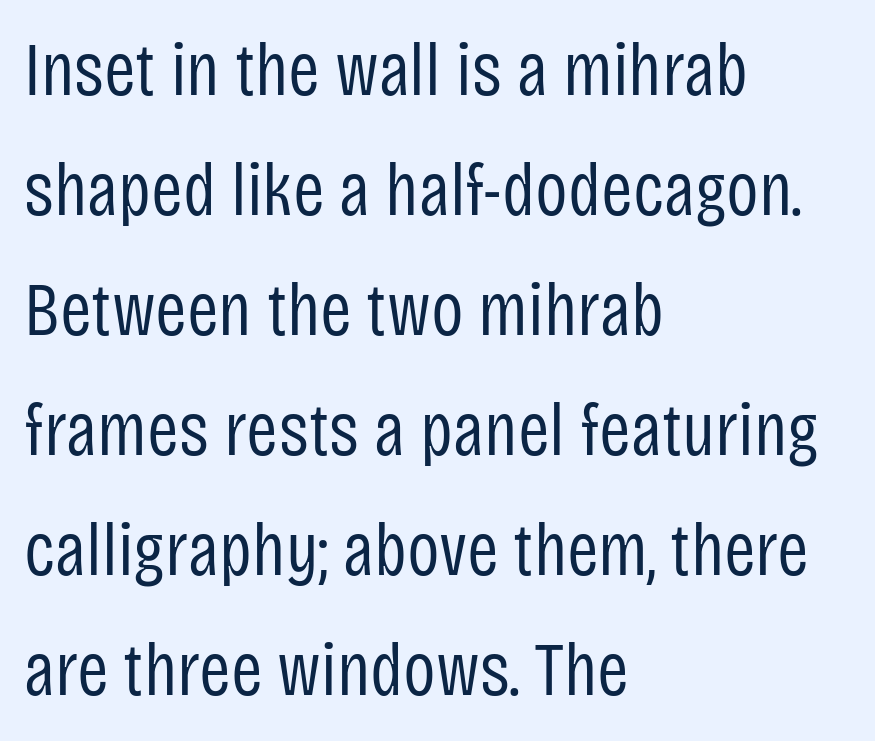
The image shows 76 px regular-weight, condensed sans-serif type, upright; set left-aligned, normal line spacing (1.58x), normal letter spacing, not underlined; low stroke contrast and a large x-height.
